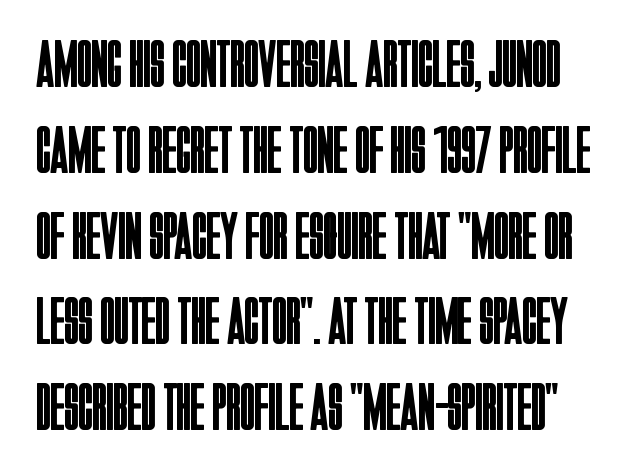
Beneath every word, the page is bare. The specimen reads as upright at a glance. Compared with a typical body face, this is equally light or lighter still. You can tell from the bare stems that sans-serif type was used. What's the leading like? Ordinary, nothing unusual.
